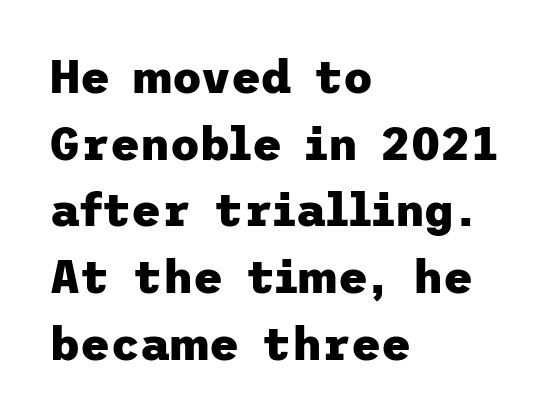
Q: Is the text bold? A: Yes.
Q: Is the text italic (slanted)? A: No, it is upright.
Q: Is the typeface a serif or a sans-serif typeface? A: Sans-serif.
Q: Is the text underlined? A: No.
Q: How is the paragraph aligned? A: Left-aligned.
Q: Is the spacing between letters normal or unusually wide? A: Normal.
Q: Is the spacing between lines tight, normal or loose? A: Normal.
Q: Width (condensed, normal, or wide)? A: Normal.
Q: Stroke contrast? A: Low.
Q: x-height? A: Medium.
